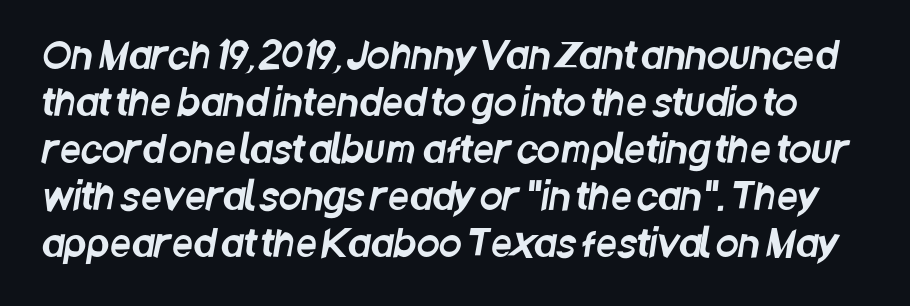
{"serif": "no", "width": "condensed", "stroke_contrast": "low", "x_height": "large", "monospaced": "no", "underline": "no", "line_spacing": "normal", "line_spacing_ratio": 1.27, "letter_spacing": "normal", "letter_spacing_em": 0.0, "glyph_px": 37}
